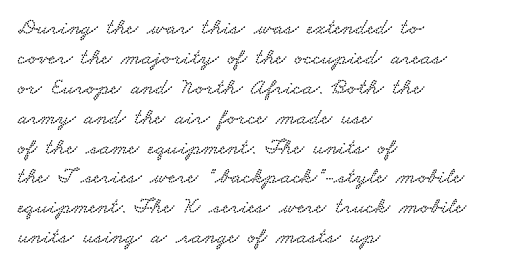
{"underline": "no", "align": "left", "line_spacing": "normal", "line_spacing_ratio": 1.3, "letter_spacing": "normal", "letter_spacing_em": 0.0, "glyph_px": 23}
